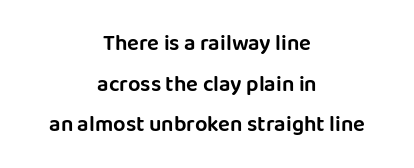
Words float on clear page, feet unadorned. Centered paragraph, ragged on both sides. The lettering stays uniformly vertical, giving the passage a roman look. Students, note that the glyphs here touch the page at normal intervals.
